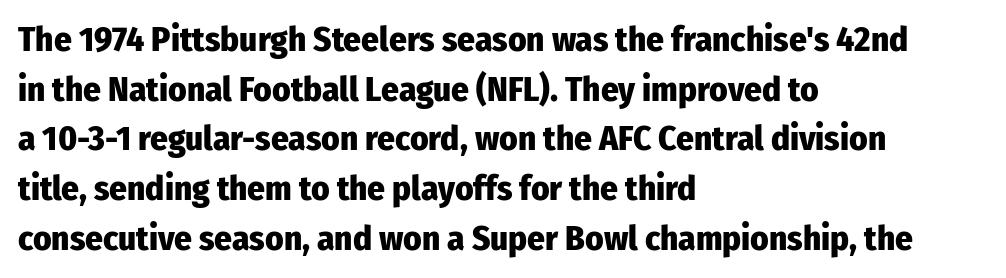
The typesetter chose a ragged-right arrangement here. Does extra space separate the letters? No, they use regular spacing. Descenders are the only things crossing below the line. Successive baselines arrive at the customary interval. In terms of letterform style, serifs are entirely absent.
